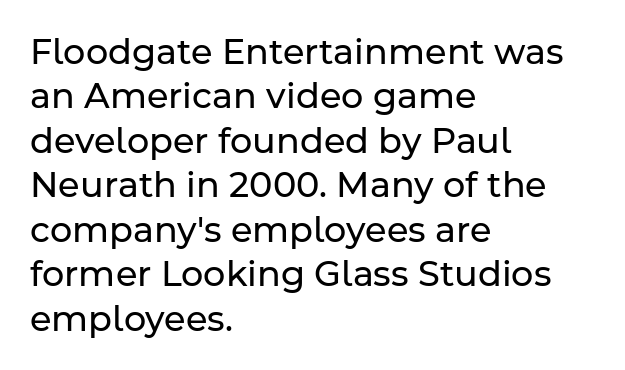
The image shows 35 px regular-weight sans-serif type, upright; set left-aligned, normal line spacing (1.27x), normal letter spacing, not underlined; low stroke contrast and a medium x-height.
